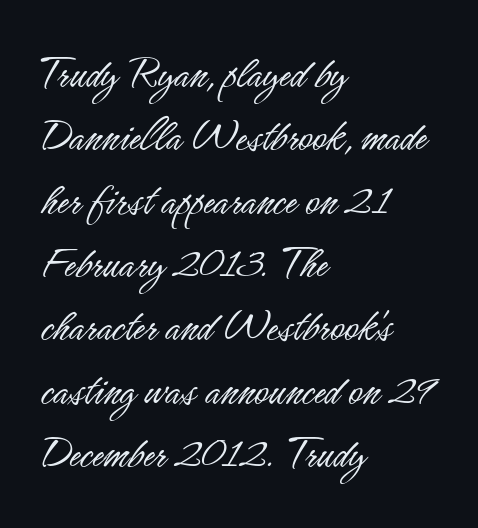
The image shows 48 px light, condensed sans-serif type; set left-aligned, normal line spacing (1.32x), normal letter spacing, not underlined; low stroke contrast and a small x-height.
